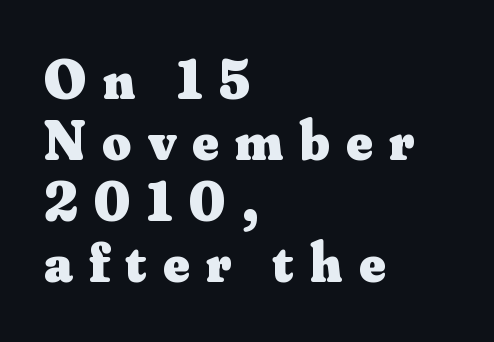
{"serif": "yes", "italic": "no", "bold": "yes", "weight": "heavy", "width": "normal", "stroke_contrast": "medium", "x_height": "small", "monospaced": "no", "underline": "no", "align": "left", "line_spacing": "tight", "line_spacing_ratio": 1.09, "letter_spacing": "wide", "letter_spacing_em": 0.29, "glyph_px": 56}
